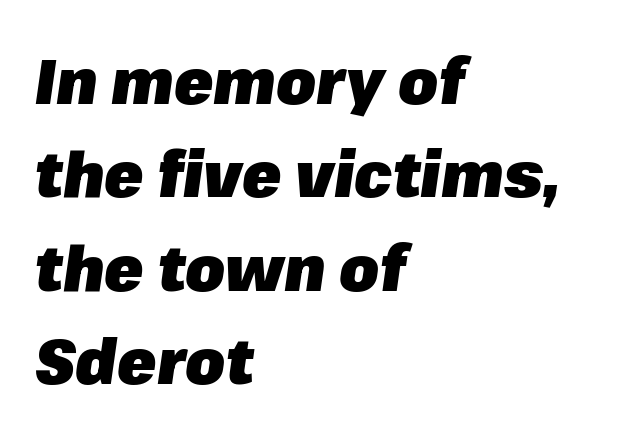
Summary of vertical rhythm: regular, with standard interline spacing. The letterforms sit shoulder to shoulder at normal distance. Typesetter's note: full bold, strokes at maximum text heaviness. Think of a printed novel: that variable character pitch is what you see here. Slant detected: the letters are inclined.
